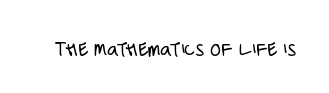
Q: Is the text bold? A: No.
Q: Is the text italic (slanted)? A: No, it is upright.
Q: Is the text underlined? A: No.
Q: Is the spacing between letters normal or unusually wide? A: Normal.
